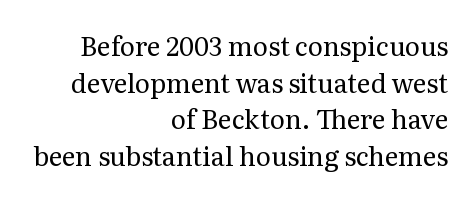
The lettering stays uniformly vertical, giving the passage a roman look. Unmarked baselines from the first word to the last. A typesetter would call this zero additional tracking. In terms of leading, this rendering sits right in the middle. Reading down the block, your eye finds every line finishing at a fixed right position. Counters stay open thanks to moderate or lighter strokes.
